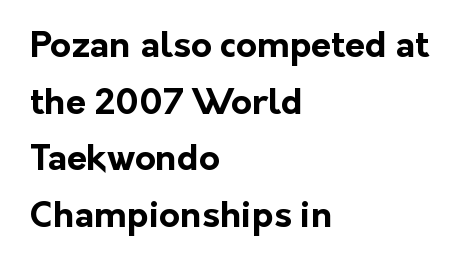
The rendering anchors every line to the left-hand side. The type family on display is of the sans-serif kind. Here the glyphs are tracked normally, forming tight word shapes. Rendered with straight, roman letterforms. The passage shown is typed in a proportional face where columns would drift. Whoever set this chose a conventional vertical rhythm.
